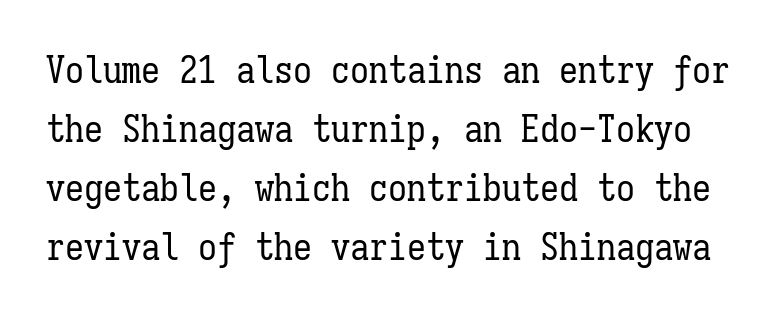
{"italic": "no", "bold": "no", "weight": "regular", "width": "condensed", "stroke_contrast": "low", "x_height": "medium", "monospaced": "yes", "underline": "no", "line_spacing": "normal", "line_spacing_ratio": 1.55, "letter_spacing": "normal", "letter_spacing_em": 0.0, "glyph_px": 38}
